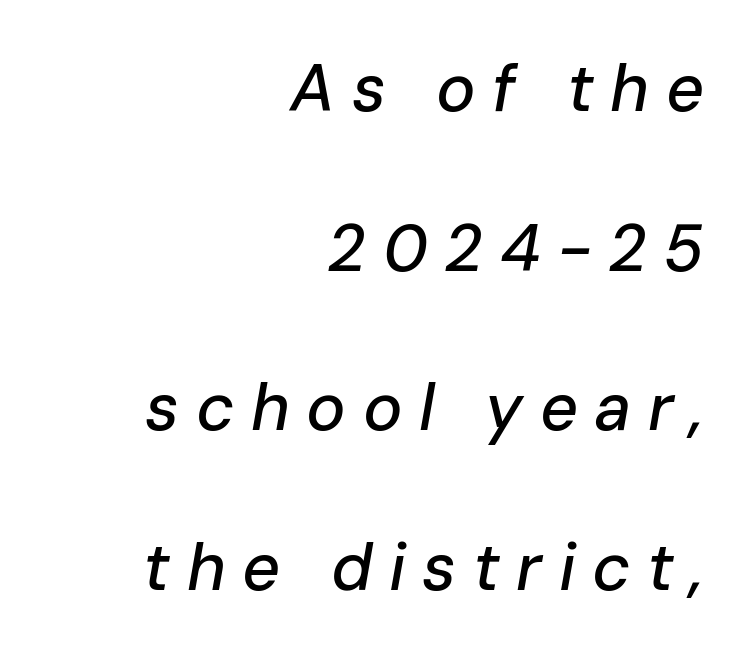
Here the designer chose a conventional face with non-uniform glyph widths. The horizontal fit of the characters is loose and conspicuously gappy. Characters are canted at an angle relative to the baseline's perpendicular. The rendering uses a large line-height, opening up the rows.
